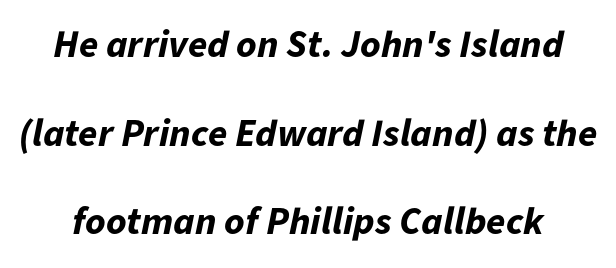
Q: Is the text bold? A: Yes.
Q: Is the text italic (slanted)? A: Yes, it leans right by about 11 degrees.
Q: Is the text underlined? A: No.
Q: Is the spacing between letters normal or unusually wide? A: Normal.
Q: Is the spacing between lines tight, normal or loose? A: Loose.
Q: Width (condensed, normal, or wide)? A: Normal.
Q: Stroke contrast? A: Low.
Q: x-height? A: Medium.
Q: Monospaced? A: No.
